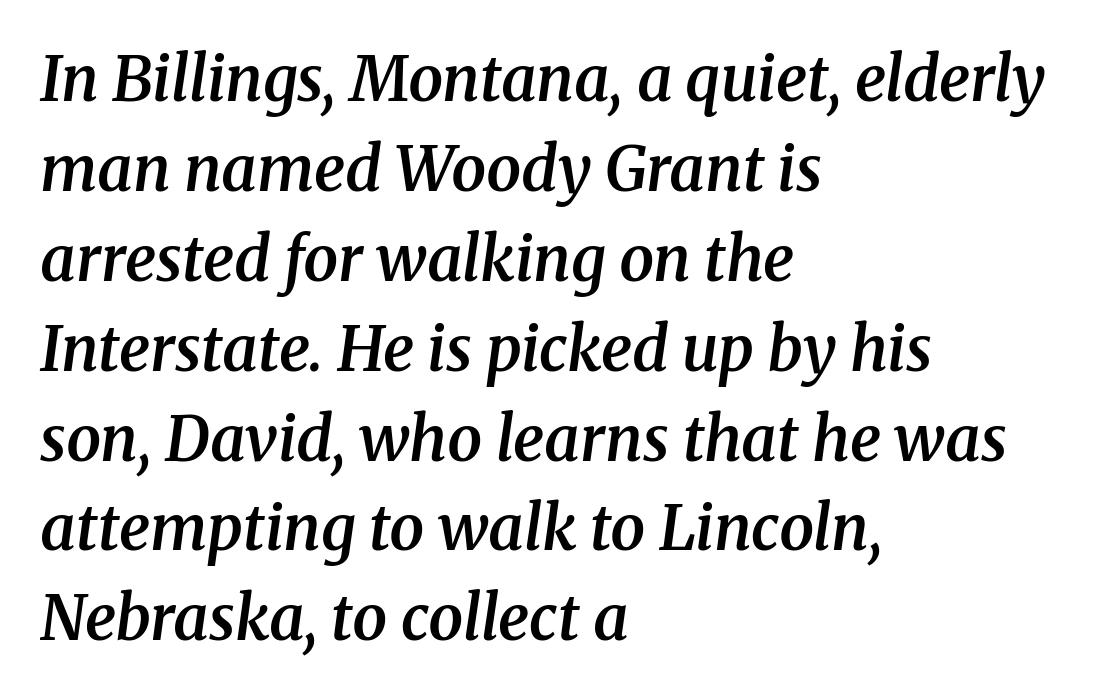
One glance says typical: line gaps are just what's usual. The sample has been set in demibold, a notch under bold. Note the varied advance widths — an 'i' is clearly narrower than an 'm'. Words float on clear page, feet unadorned.
